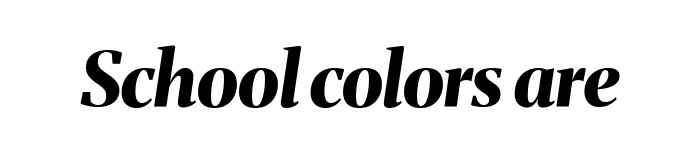
The image shows 75 px bold type, italic (leaning right); set normal letter spacing, not underlined; medium stroke contrast and a medium x-height.
